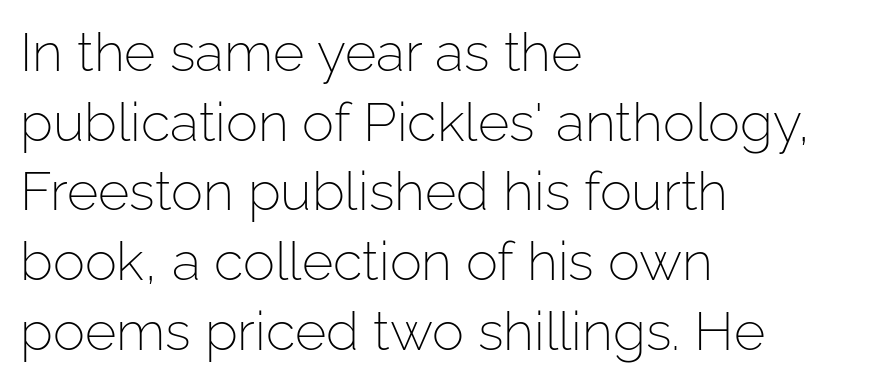
Each letter keeps its own natural width here, so spacing adapts to shape. No heavy texture on the line: the type isn't bold. The leading is moderate, giving the passage an even texture. A clean baseline with only descenders dipping below it. Type style note: lacks serifs.
